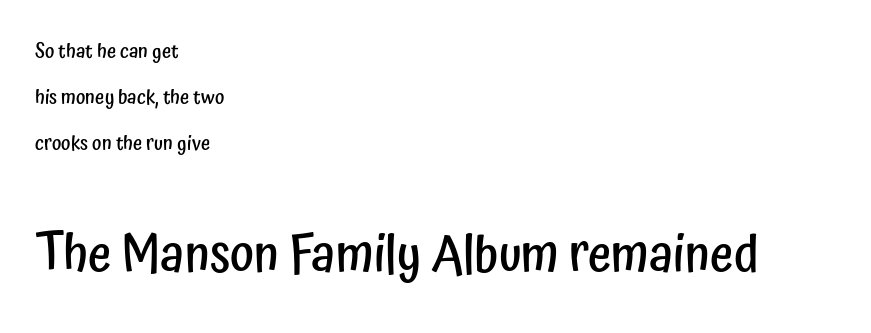
The image shows 51 px semibold, condensed sans-serif type, upright; set left-aligned, loose line spacing (2.3x), normal letter spacing, not underlined; the second (bottom) block is 2.55x larger; low stroke contrast and a medium x-height.
